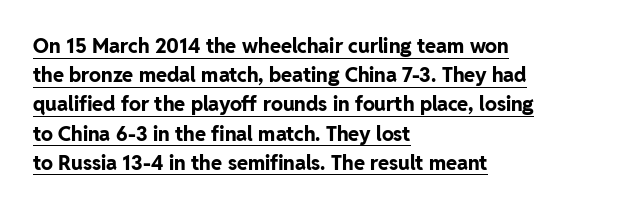
Q: Is the text bold? A: Yes.
Q: Is the text italic (slanted)? A: No, it is upright.
Q: Is the text underlined? A: Yes.
Q: How is the paragraph aligned? A: Left-aligned.
Q: Is the spacing between letters normal or unusually wide? A: Normal.
Q: Is the spacing between lines tight, normal or loose? A: Normal.
